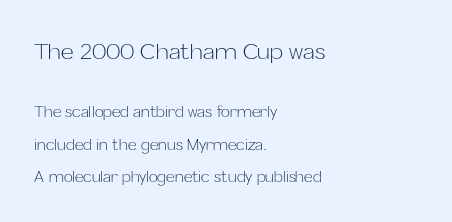
Vertically, the passage feels expansive, rows floating well apart. The baseline area is clear. Every row of glyphs begins at an identical x-position on the left. Which of the two is more prominent by size? The first, at the top.
